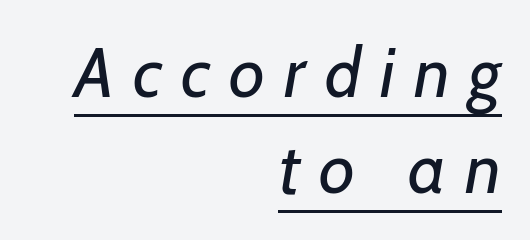
No extra ink here — the face is not bold. Horizontal alignment here is rightward, an uncommon choice for prose. Looks like regular typesetting: each glyph gets only the width it needs. How would I describe the line gaps? Plain and ordinary.
